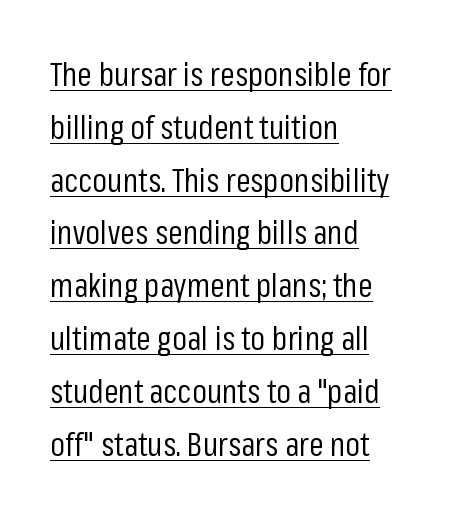
The strokes are not fattened; the text isn't bold. Underlined type. Italic? Not at all — the glyphs are vertical. Leftover space on each line is placed entirely after the last word.
